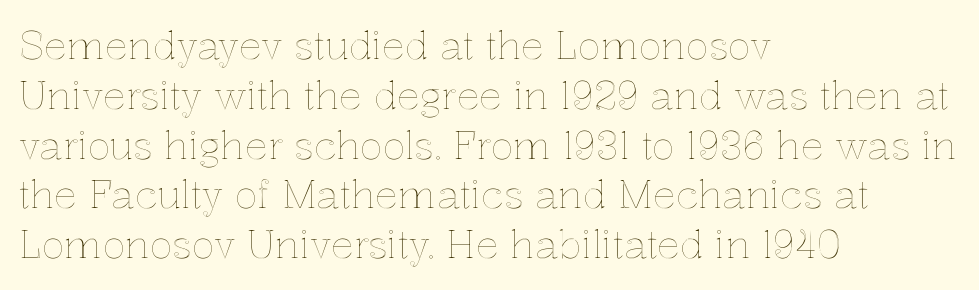
Leftover space on each line is placed entirely after the last word. This sample uses plain, unmodified letter spacing. The leading is moderate, giving the passage an even texture. Honestly, there is no underline to notice here at all. Do the characters align in a grid? No, the font is proportional.
